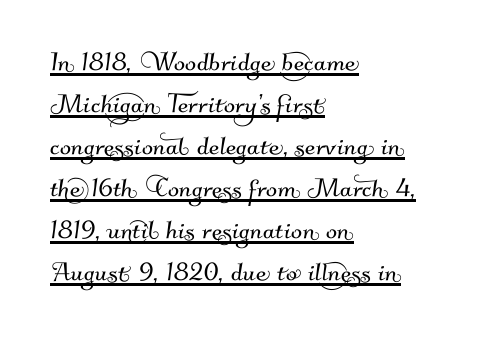
The image shows 33 px sans-serif type; set left-aligned, normal line spacing (1.27x), normal letter spacing, underlined; medium stroke contrast and a small x-height.
